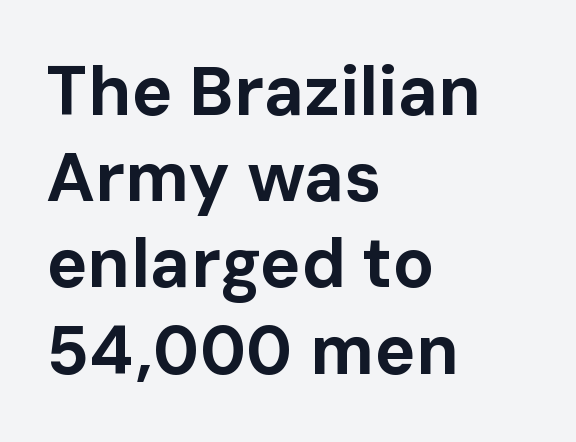
Q: Is the text bold? A: Yes.
Q: Is the text italic (slanted)? A: No, it is upright.
Q: Is the typeface a serif or a sans-serif typeface? A: Sans-serif.
Q: Is the text underlined? A: No.
Q: How is the paragraph aligned? A: Left-aligned.
Q: Is the spacing between letters normal or unusually wide? A: Normal.
Q: Is the spacing between lines tight, normal or loose? A: Normal.
Q: Width (condensed, normal, or wide)? A: Normal.
Q: Stroke contrast? A: Low.
Q: x-height? A: Medium.
Q: Monospaced? A: No.
